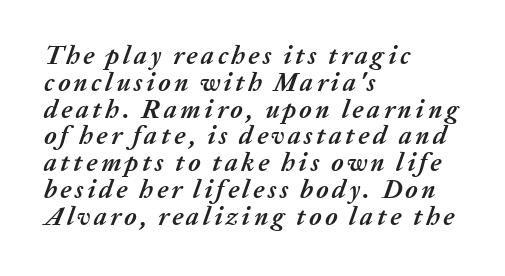
Q: Is the text bold? A: Yes.
Q: Is the text italic (slanted)? A: Yes, it leans right by about 20 degrees.
Q: Is the text underlined? A: No.
Q: How is the paragraph aligned? A: Left-aligned.
Q: Is the spacing between lines tight, normal or loose? A: Tight.
